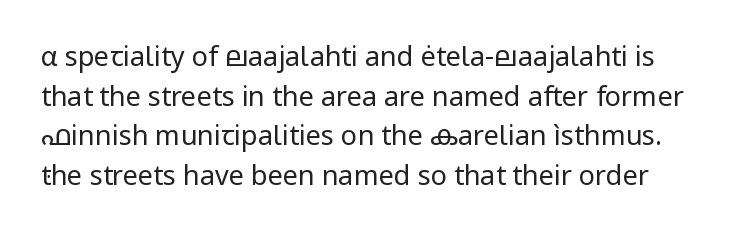
The image shows 27 px text type, upright; set normal line spacing (1.47x), normal letter spacing, not underlined.
